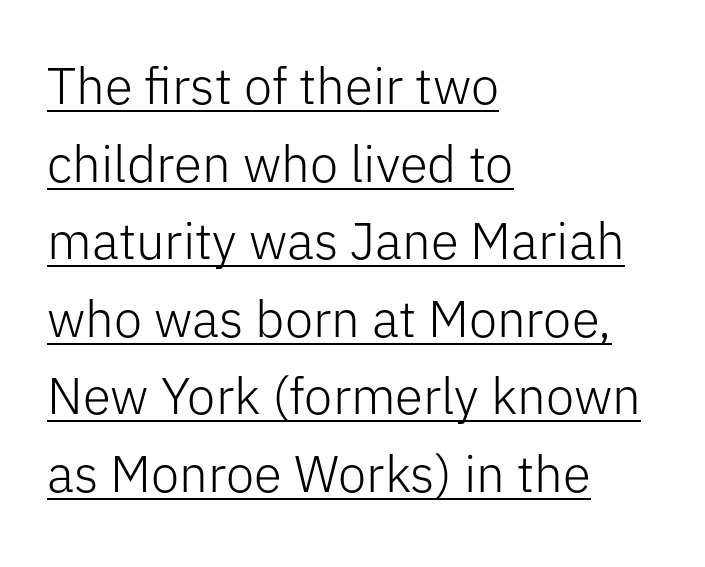
{"serif": "no", "italic": "no", "bold": "no", "weight": "light", "width": "normal", "stroke_contrast": "low", "x_height": "medium", "monospaced": "no", "underline": "yes", "align": "left", "line_spacing": "normal", "line_spacing_ratio": 1.52, "letter_spacing": "normal", "letter_spacing_em": 0.0, "glyph_px": 51}
